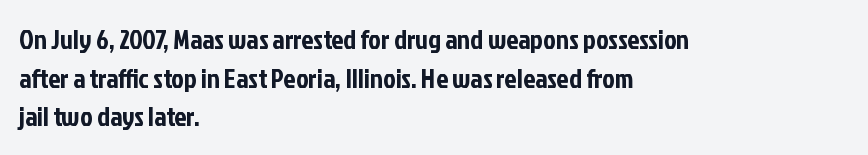
{"italic": "no", "underline": "no", "align": "left", "line_spacing": "normal", "line_spacing_ratio": 1.43, "letter_spacing": "normal", "letter_spacing_em": 0.0, "glyph_px": 27}
